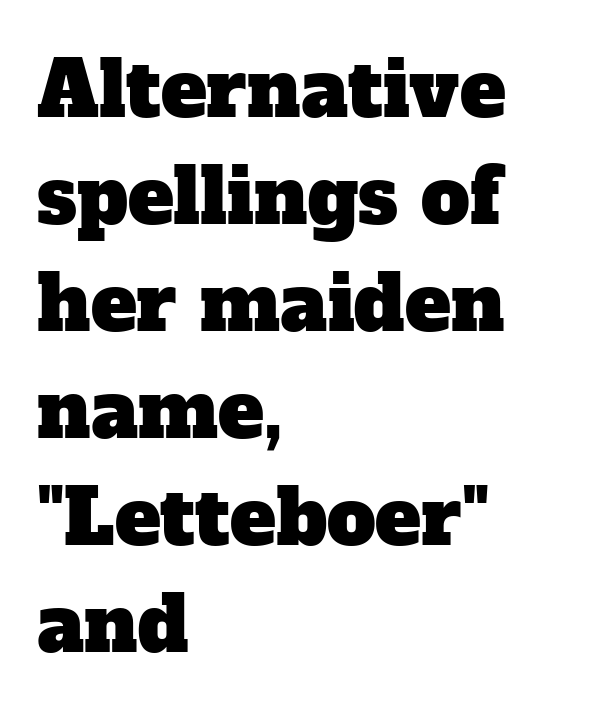
The image shows 77 px serif type; set left-aligned, normal line spacing (1.39x), normal letter spacing, not underlined; low stroke contrast and a medium x-height.
